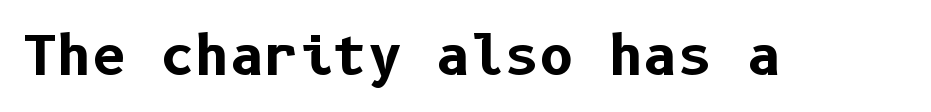
The image shows 53 px bold sans-serif type, upright; set normal letter spacing, not underlined; low stroke contrast and a medium x-height.
